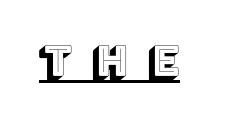
Q: Is the text italic (slanted)? A: No, it is upright.
Q: Is the text underlined? A: Yes.
Q: Is the spacing between letters normal or unusually wide? A: Unusually wide.
Q: Width (condensed, normal, or wide)? A: Normal.
Q: x-height? A: Large.
Q: Monospaced? A: No.
